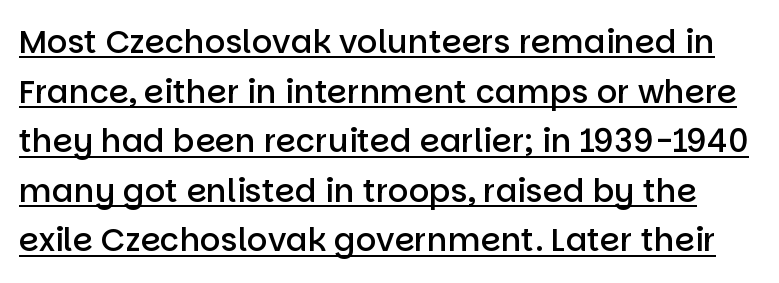
Q: Is the text bold? A: Semi-bold.
Q: Is the text italic (slanted)? A: No, it is upright.
Q: Is the typeface a serif or a sans-serif typeface? A: Sans-serif.
Q: Is the text underlined? A: Yes.
Q: Is the spacing between letters normal or unusually wide? A: Normal.
Q: Is the spacing between lines tight, normal or loose? A: Normal.
Q: Width (condensed, normal, or wide)? A: Normal.
Q: Stroke contrast? A: Low.
Q: x-height? A: Large.
Q: Monospaced? A: No.
